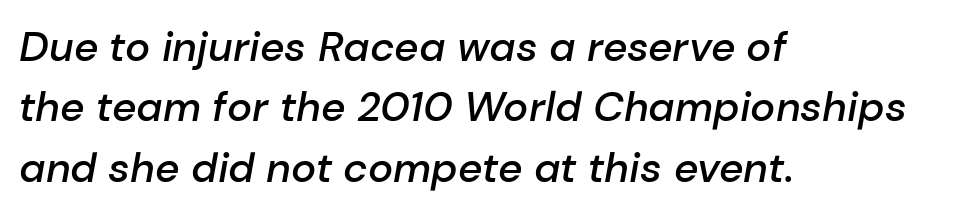
Q: Is the text bold? A: Semi-bold.
Q: Is the text italic (slanted)? A: Yes, it leans right by about 10 degrees.
Q: Is the text underlined? A: No.
Q: How is the paragraph aligned? A: Left-aligned.
Q: Is the spacing between letters normal or unusually wide? A: Normal.
Q: Is the spacing between lines tight, normal or loose? A: Normal.
Q: Width (condensed, normal, or wide)? A: Normal.
Q: Stroke contrast? A: Low.
Q: x-height? A: Medium.
Q: Monospaced? A: No.
